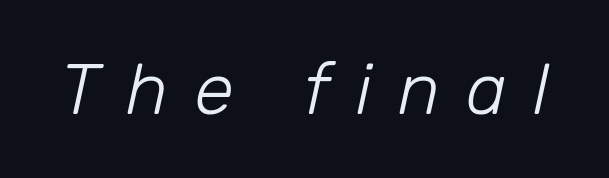
{"italic": "yes", "lean": "right", "slant_degrees": 12, "bold": "no", "weight": "light", "width": "normal", "stroke_contrast": "low", "x_height": "medium", "monospaced": "no", "underline": "no", "letter_spacing": "wide", "letter_spacing_em": 0.36, "glyph_px": 72}
